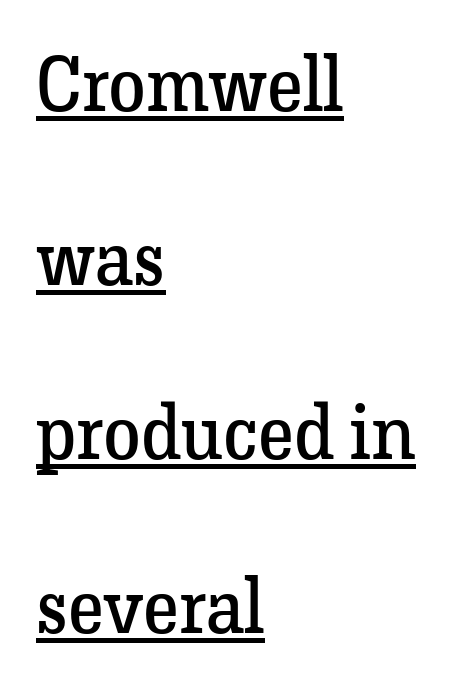
This is roman type, the default non-slanted kind. The letterforms sit shoulder to shoulder at normal distance. One-word summary of the alignment: left. A baseline rule has been typeset under these characters.
